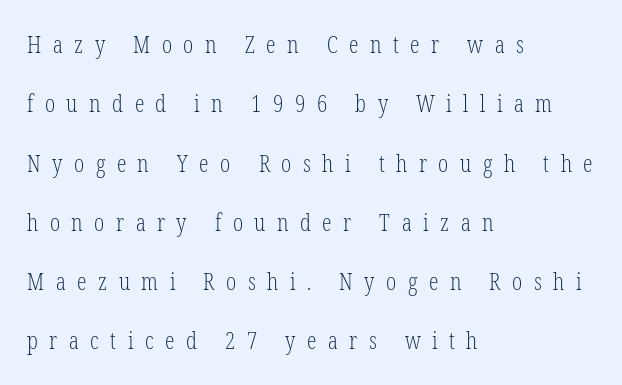
Characters remain perfectly vertical along every line. Inter-character spacing is expanded well beyond the font's built-in metrics. The area under the type is left untouched. Stroke thickness stays within the range of a standard reading face or lighter. The lines are quadded left.
